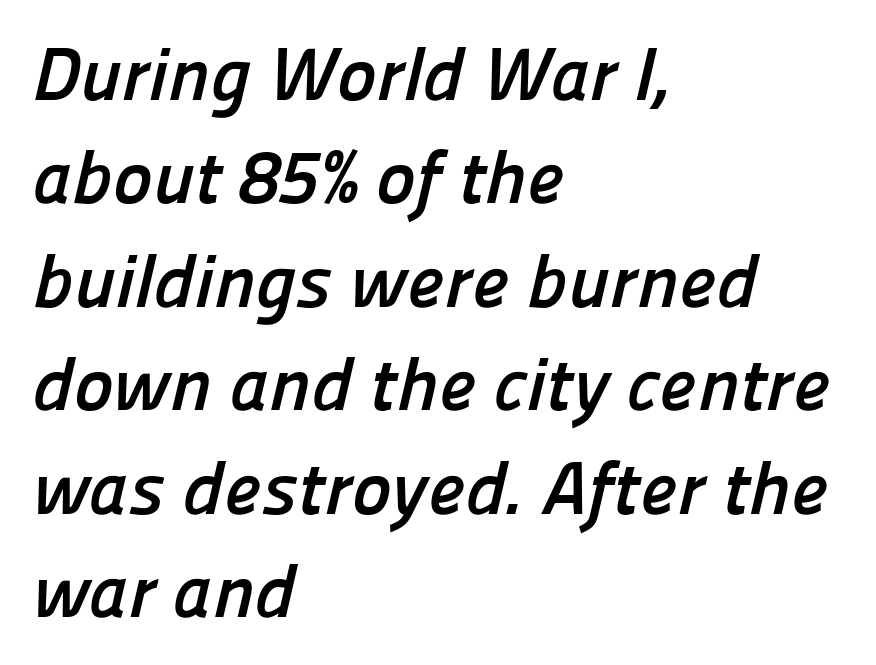
These lines carry a lot of weight — the face is fully bold. The rendering anchors every line to the left-hand side. The space beneath each line is pristine and unruled. You could call the tracking neutral — neither tight nor loose. A normal amount of white space separates one row of letters from the next.
